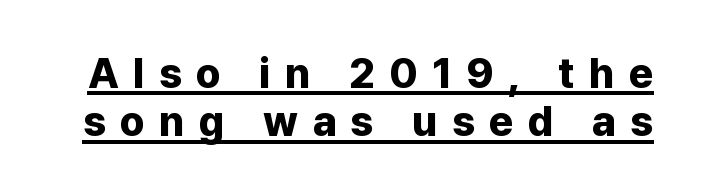
Q: Is the text bold? A: Yes.
Q: Is the text italic (slanted)? A: No, it is upright.
Q: Is the typeface a serif or a sans-serif typeface? A: Sans-serif.
Q: Is the text underlined? A: Yes.
Q: Is the spacing between letters normal or unusually wide? A: Unusually wide.
Q: Is the spacing between lines tight, normal or loose? A: Tight.
Q: Width (condensed, normal, or wide)? A: Normal.
Q: Stroke contrast? A: Low.
Q: x-height? A: Medium.
Q: Monospaced? A: No.
